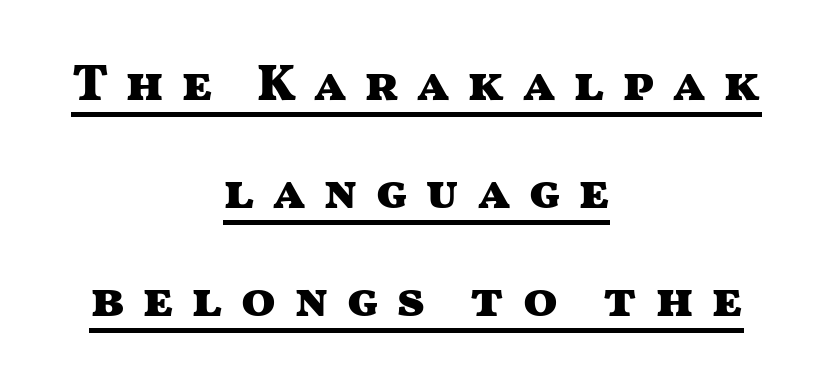
Q: Is the text bold? A: Yes.
Q: Is the text italic (slanted)? A: No, it is upright.
Q: Is the typeface a serif or a sans-serif typeface? A: Sans-serif.
Q: Is the text underlined? A: Yes.
Q: How is the paragraph aligned? A: Centered.
Q: Is the spacing between letters normal or unusually wide? A: Unusually wide.
Q: Is the spacing between lines tight, normal or loose? A: Loose.
Q: Width (condensed, normal, or wide)? A: Wide.
Q: Stroke contrast? A: Medium.
Q: x-height? A: Medium.
Q: Monospaced? A: No.
